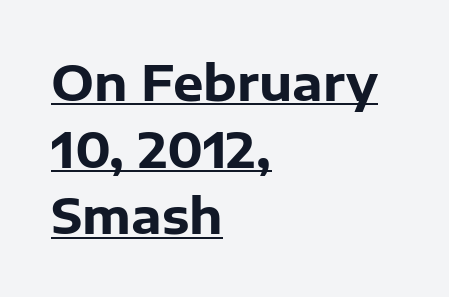
Posture: vertical. In terms of weight, the rendering is a true, heavy bold. This is sans-serif lettering, the kind often seen on screens and signage. The sample's only ornament is a line tracing under the words. Proportional: the letters do not fall into vertical columns.
